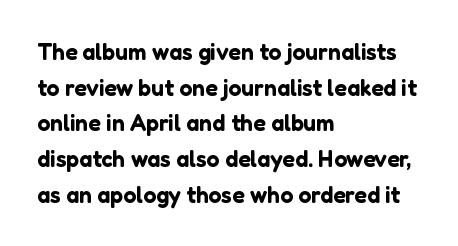
The image shows 23 px text type, upright; set left-aligned, normal line spacing (1.55x), normal letter spacing, not underlined.
